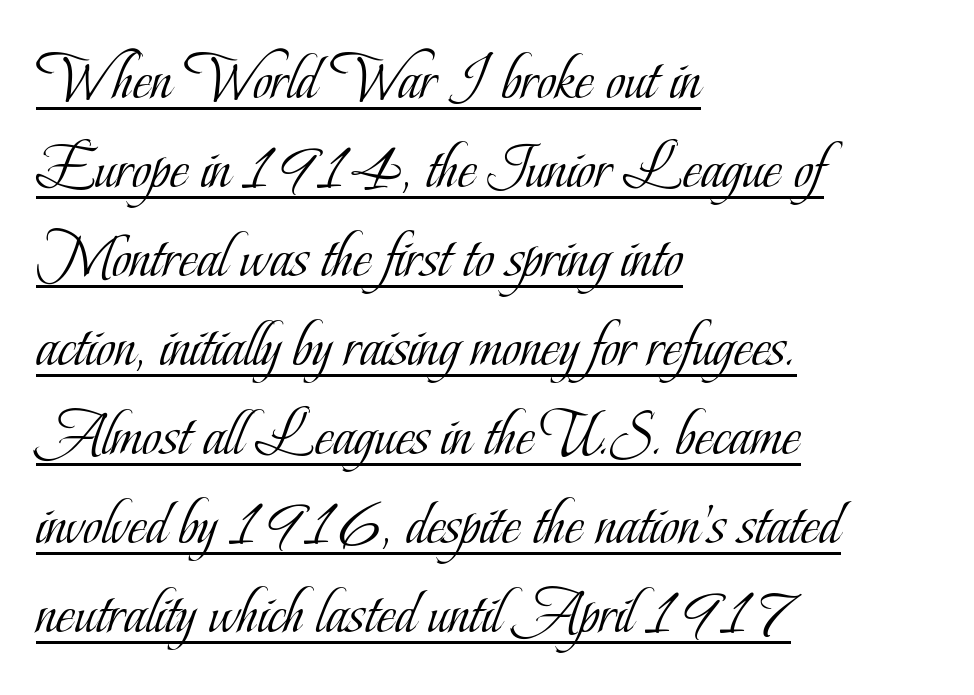
This sample uses plain, unmodified letter spacing. Looks like regular typesetting: each glyph gets only the width it needs. Evenly set lines give the paragraph a standard silhouette.
